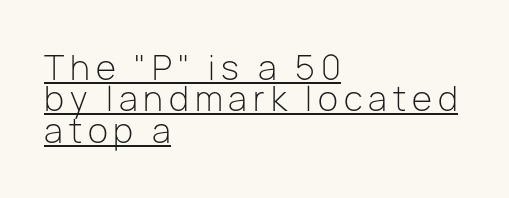
{"serif": "no", "italic": "no", "bold": "no", "weight": "light", "width": "normal", "stroke_contrast": "low", "x_height": "medium", "monospaced": "no", "underline": "yes", "align": "left", "line_spacing": "tight", "line_spacing_ratio": 0.95, "glyph_px": 33}
